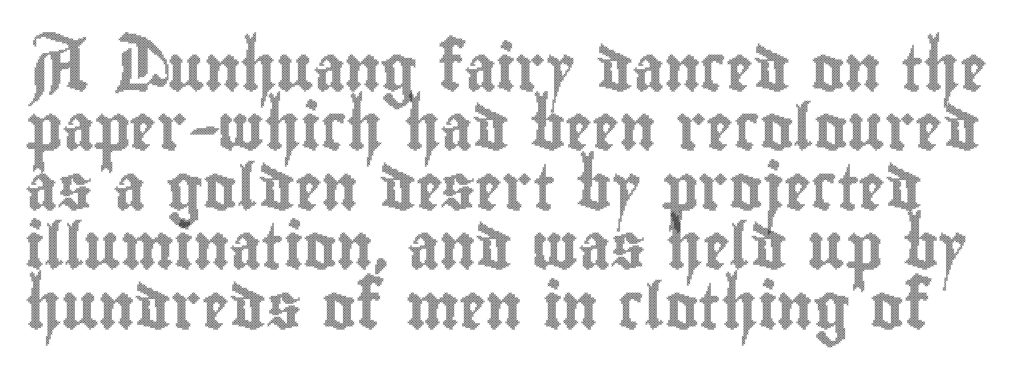
{"italic": "no", "width": "condensed", "x_height": "small", "monospaced": "no", "underline": "no", "line_spacing": "normal", "line_spacing_ratio": 1.32, "letter_spacing": "normal", "letter_spacing_em": 0.0, "glyph_px": 45}
